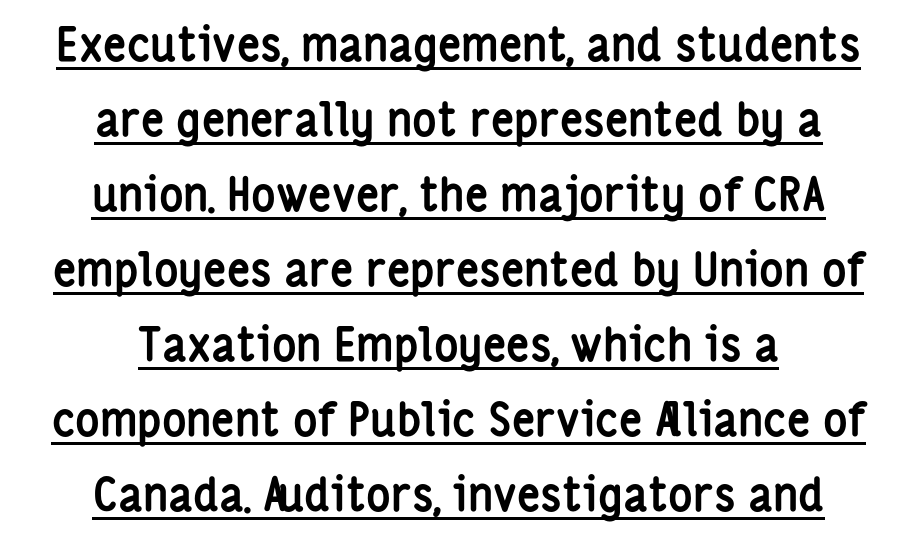
The image shows 46 px semibold, condensed sans-serif type, upright; set centered, normal line spacing (1.63x), normal letter spacing, underlined; low stroke contrast and a medium x-height.
